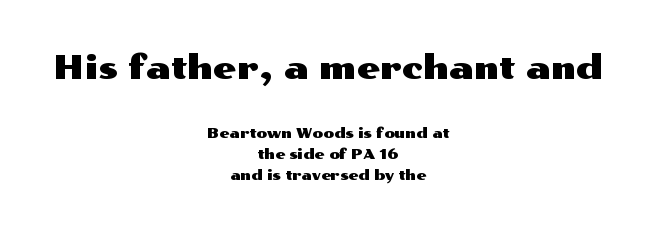
Q: Is the text italic (slanted)? A: No, it is upright.
Q: Is the typeface a serif or a sans-serif typeface? A: Sans-serif.
Q: Is the text underlined? A: No.
Q: How is the paragraph aligned? A: Centered.
Q: Is the spacing between letters normal or unusually wide? A: Normal.
Q: Is the spacing between lines tight, normal or loose? A: Normal.
Q: Which block of text is set in a larger size, the first (top) or the second (bottom)? A: The first (top) one.
Q: Width (condensed, normal, or wide)? A: Wide.
Q: Stroke contrast? A: Medium.
Q: x-height? A: Medium.
Q: Monospaced? A: No.
